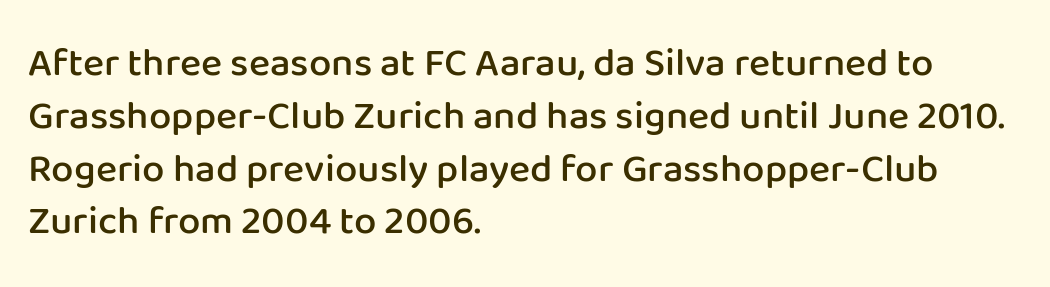
The tracking reads as untouched default to a designer's eye. How heavy is the stroke? Medium-heavy — a semibold, shy of bold. Varying glyph widths throughout — classic text-font behaviour. A typesetter would mark this as roman, not italic.
